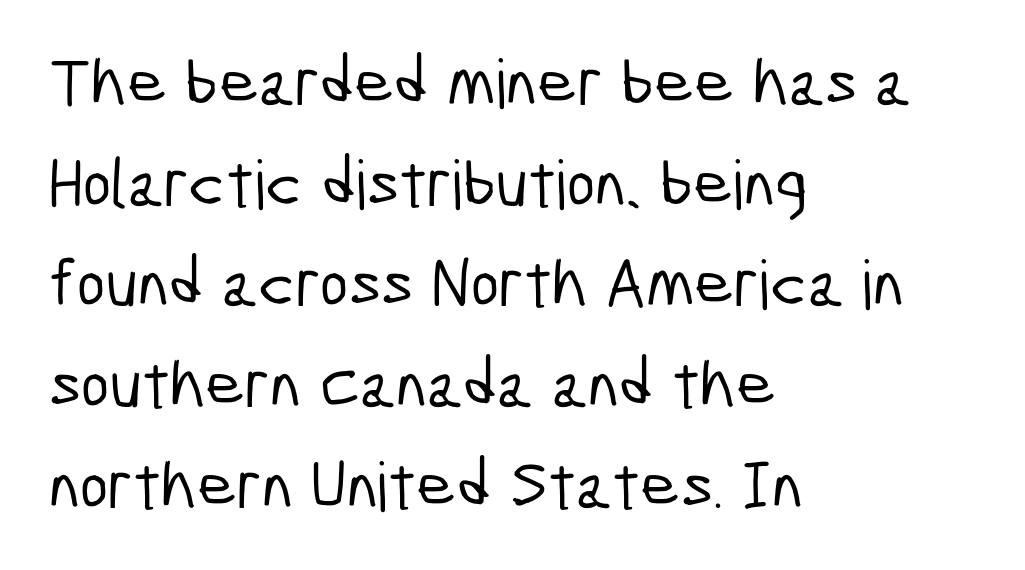
Descenders are the only things crossing below the line. Font category for this specimen: sans-serif. The rendering uses natural spacing where letterforms have individual widths. A student would call this left alignment; a typographer would say flush left, rag right.
